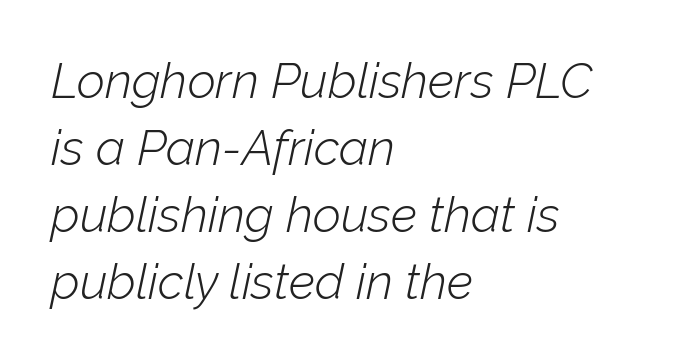
Q: Is the text bold? A: No.
Q: Is the text italic (slanted)? A: Yes, it leans right by about 12 degrees.
Q: Is the text underlined? A: No.
Q: How is the paragraph aligned? A: Left-aligned.
Q: Is the spacing between letters normal or unusually wide? A: Normal.
Q: Is the spacing between lines tight, normal or loose? A: Normal.
Q: Width (condensed, normal, or wide)? A: Normal.
Q: Stroke contrast? A: Low.
Q: x-height? A: Medium.
Q: Monospaced? A: No.
